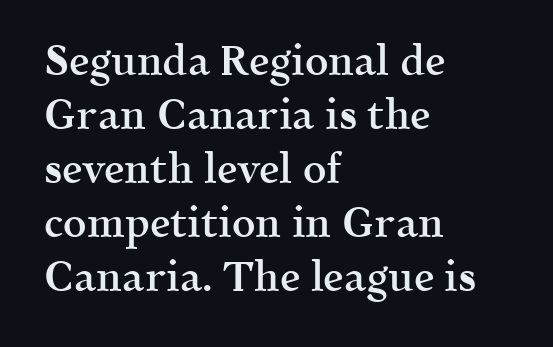
Q: Is the text bold? A: Semi-bold.
Q: Is the text italic (slanted)? A: No, it is upright.
Q: Is the typeface a serif or a sans-serif typeface? A: Serif.
Q: Is the text underlined? A: No.
Q: How is the paragraph aligned? A: Left-aligned.
Q: Is the spacing between letters normal or unusually wide? A: Normal.
Q: Is the spacing between lines tight, normal or loose? A: Normal.
Q: Width (condensed, normal, or wide)? A: Normal.
Q: x-height? A: Medium.
Q: Monospaced? A: No.
